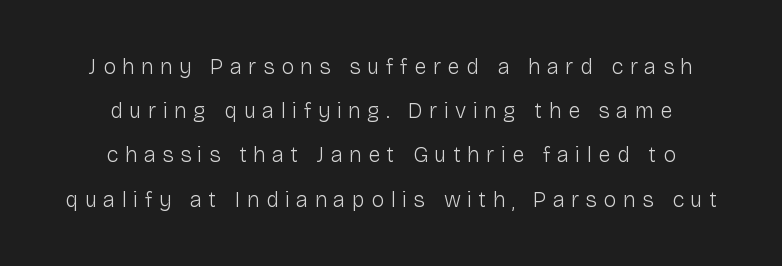
Ascenders rise straight up at ninety degrees. Plain, unruled lines of type. No letter is thick-stroked: the sample isn't bold. Whoever set this chose breathing room over compactness in the vertical rhythm. Someone cranked the tracking dial way up on this one.
